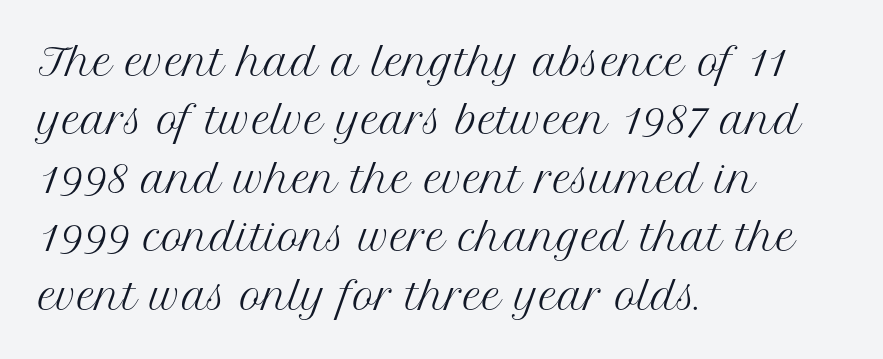
This sample has the flowing, uneven cadence of proportional lettering. Line beginnings align vertically; line endings do not. This is serif lettering, the kind often seen in printed books. The baseline area is clear. Vertically, the passage feels balanced, rows spaced as you'd expect.
